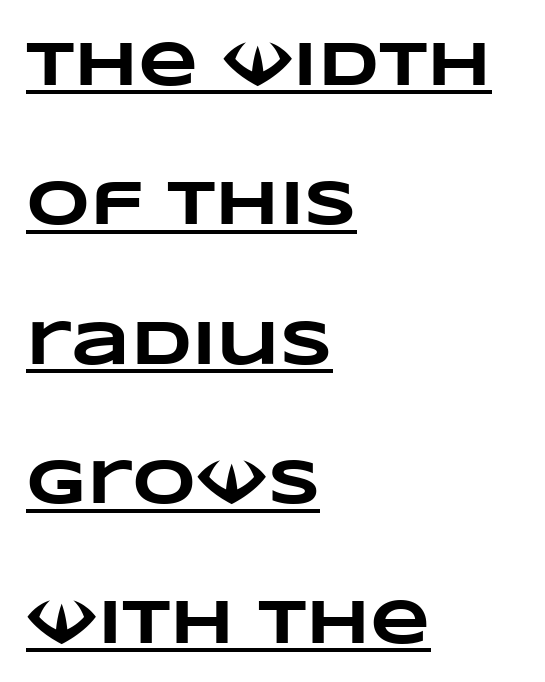
Horizontally, the lines are justified to the leading edge only. Each line of the rendering has a horizontal stroke beneath the glyphs. Default kerning and tracking; the words read as compact shapes. Vertically, the passage feels expansive, rows floating well apart. Character widths vary here, with narrow letters taking less room than wide ones.
